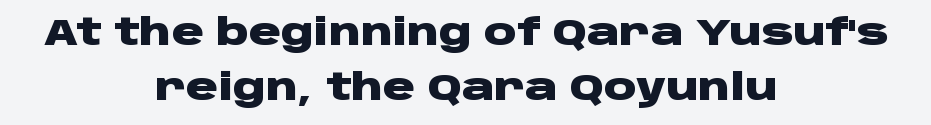
Q: Is the text bold? A: Yes.
Q: Is the text italic (slanted)? A: No, it is upright.
Q: Is the typeface a serif or a sans-serif typeface? A: Sans-serif.
Q: Is the text underlined? A: No.
Q: How is the paragraph aligned? A: Centered.
Q: Is the spacing between letters normal or unusually wide? A: Normal.
Q: Is the spacing between lines tight, normal or loose? A: Normal.
Q: Width (condensed, normal, or wide)? A: Wide.
Q: Stroke contrast? A: Low.
Q: x-height? A: Large.
Q: Monospaced? A: No.
